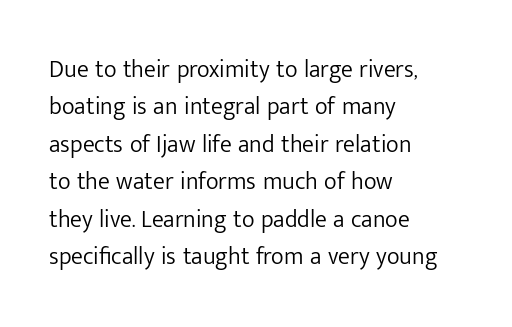
{"italic": "no", "bold": "no", "underline": "no", "align": "left", "line_spacing": "normal", "line_spacing_ratio": 1.56, "letter_spacing": "normal", "letter_spacing_em": 0.0, "glyph_px": 24}
